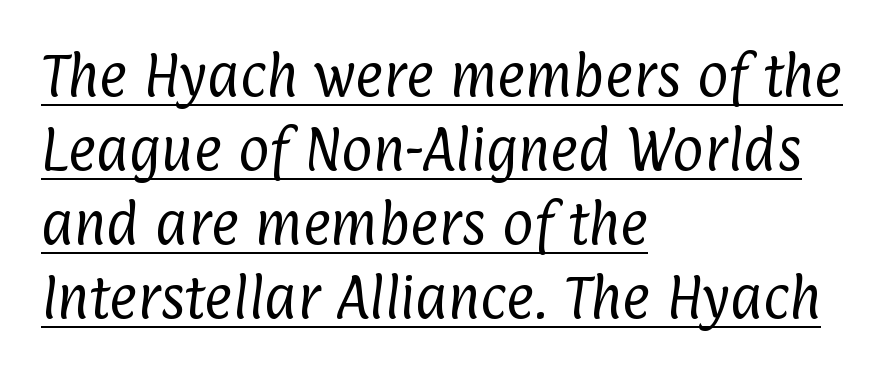
The image shows 48 px regular-weight, condensed sans-serif type; set left-aligned, normal line spacing (1.54x), normal letter spacing, underlined; low stroke contrast and a medium x-height.
